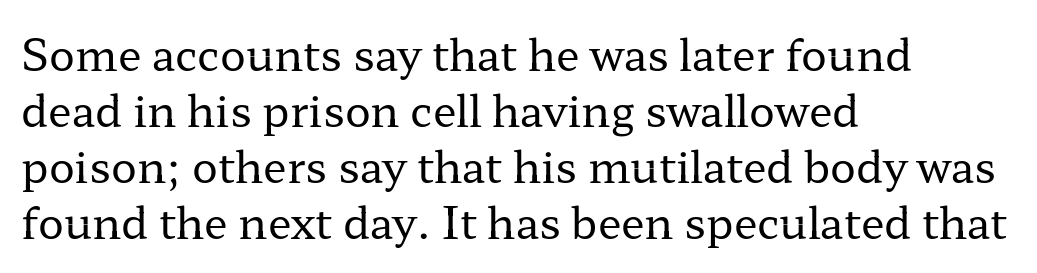
The image shows 43 px regular-weight, wide serif type, upright; set left-aligned, normal line spacing (1.3x), normal letter spacing, not underlined; low stroke contrast and a medium x-height.
